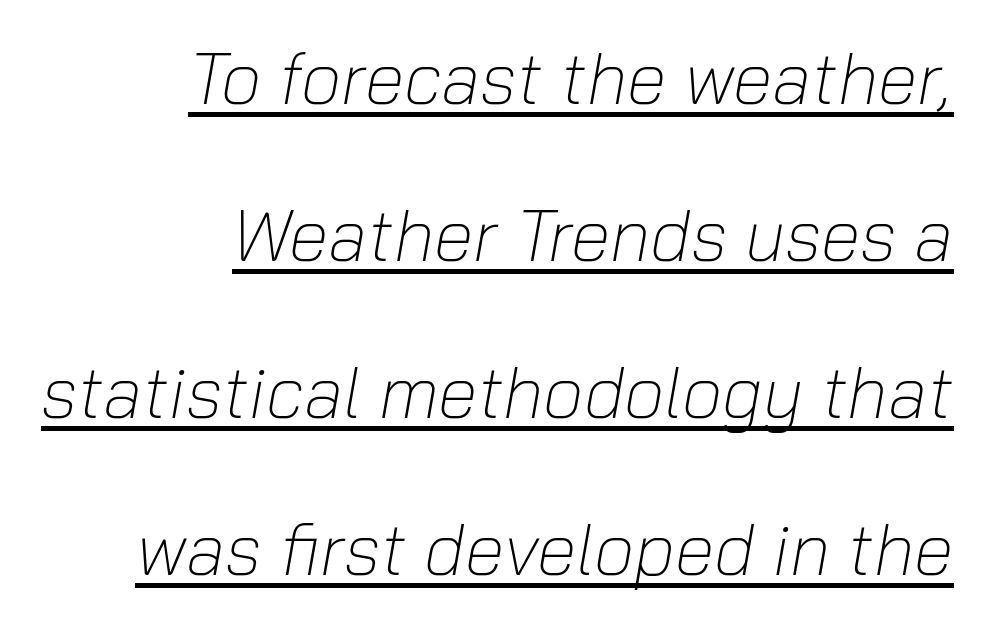
The image shows 72 px light type, italic (leaning right); set right-aligned, loose line spacing (2.18x), normal letter spacing, underlined; low stroke contrast and a medium x-height.
